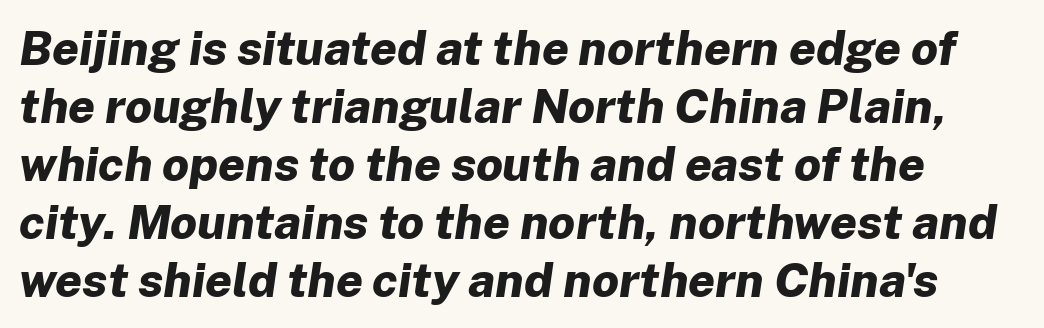
If you drew a line through each stem, it would be angled. Varying glyph widths throughout — classic text-font behaviour. Honestly, there is no underline to notice here at all. The horizontal fit of the characters is conventional and even.
